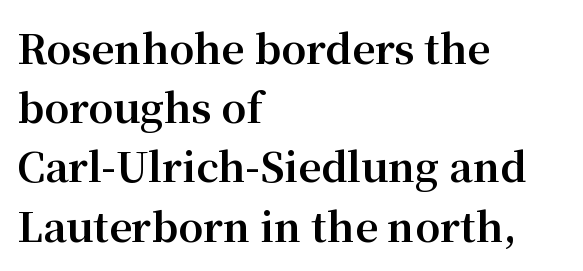
{"serif": "yes", "italic": "no", "bold": "yes", "weight": "bold", "width": "normal", "stroke_contrast": "medium", "x_height": "medium", "monospaced": "no", "underline": "no", "align": "left", "line_spacing": "normal", "line_spacing_ratio": 1.48, "letter_spacing": "normal", "letter_spacing_em": 0.0, "glyph_px": 40}
